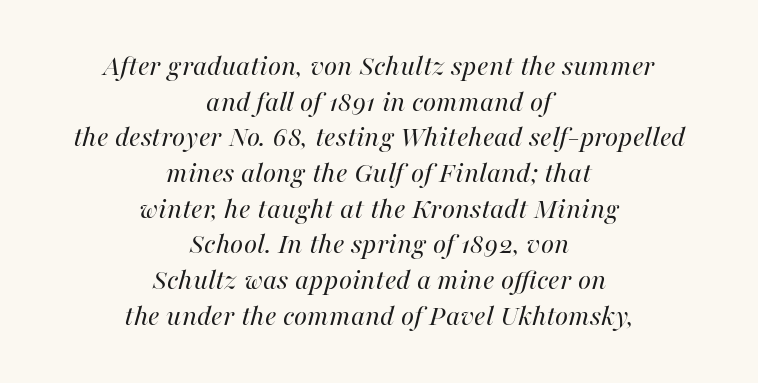
Rendered with sloped, italic letterforms. The type is set solid horizontally, with unmodified tracking. The whitespace from short lines is split evenly between both sides. Letters rest on an invisible, unmarked baseline. The face used here is proportionally spaced, like ordinary book or web type. Compared with a typical body face, this is equally light or lighter still.
